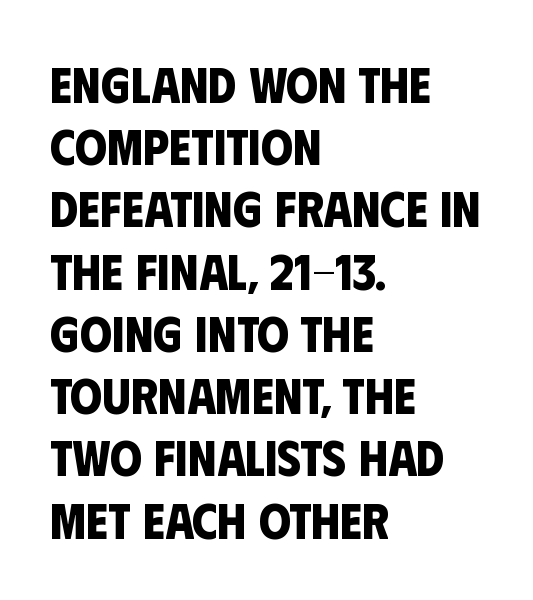
{"serif": "no", "bold": "yes", "weight": "bold", "width": "condensed", "stroke_contrast": "low", "x_height": "large", "monospaced": "no", "underline": "no", "align": "left", "line_spacing_ratio": 1.22, "letter_spacing": "normal", "letter_spacing_em": 0.0, "glyph_px": 51}
